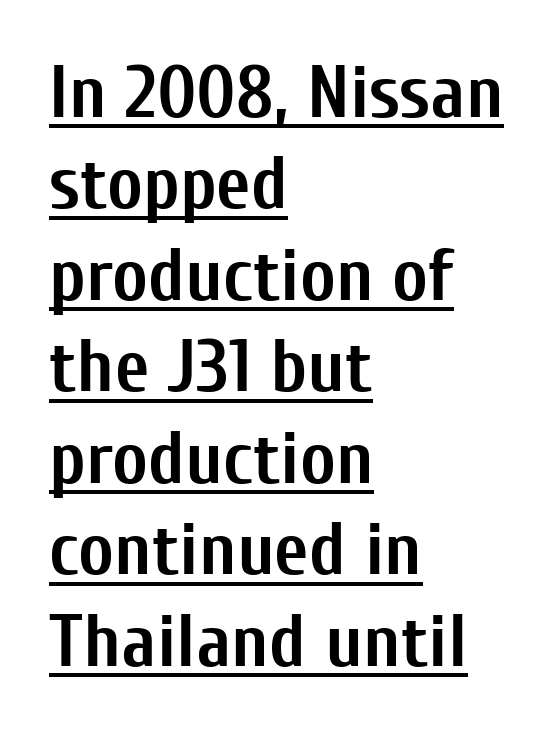
Visually the block forms a straight wall on the left and a jagged coastline on the right. Notice how thick the strokes are: this is what a full bold looks like. These lines were composed using upright roman letters. The passage shown is typed in a proportional face where columns would drift.
